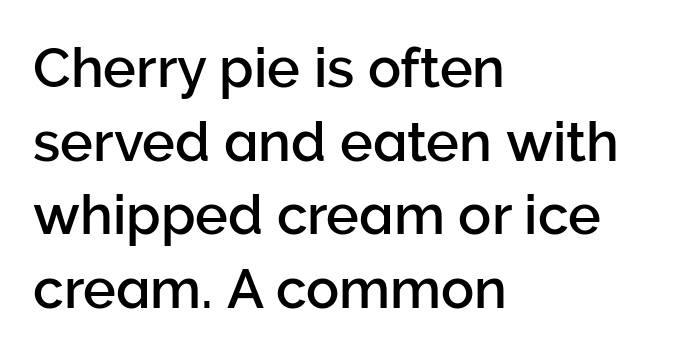
The image shows 55 px sans-serif type, upright; set left-aligned, normal line spacing (1.34x), normal letter spacing, not underlined; low stroke contrast and a medium x-height.
